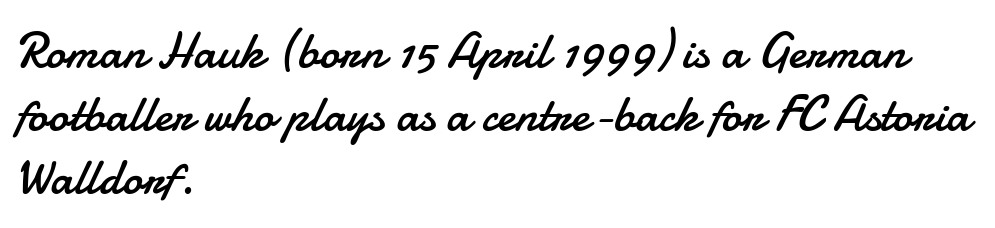
{"serif": "no", "bold": "no", "weight": "regular", "width": "normal", "stroke_contrast": "low", "x_height": "small", "monospaced": "no", "underline": "no", "align": "left", "line_spacing": "normal", "line_spacing_ratio": 1.26, "letter_spacing": "normal", "letter_spacing_em": 0.0, "glyph_px": 50}
